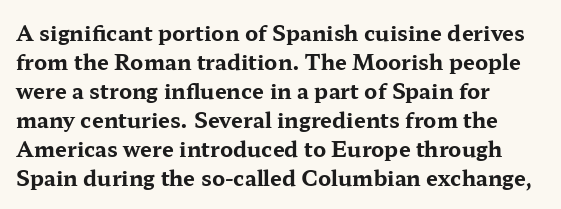
The image shows 21 px bold type, upright; set left-aligned, normal line spacing (1.38x), normal letter spacing, not underlined.
